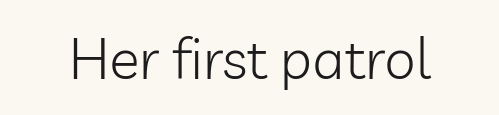
The image shows 57 px light sans-serif type, upright; set normal letter spacing, not underlined; low stroke contrast and a medium x-height.
